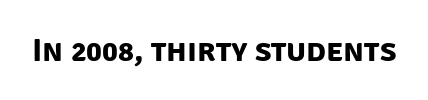
The baseline area is clear. Standard letterfit; no display-style spreading of the glyphs. A dark, heavy texture on the line: the type is bold. I'd call this a sans setting — the letters go barefoot.
